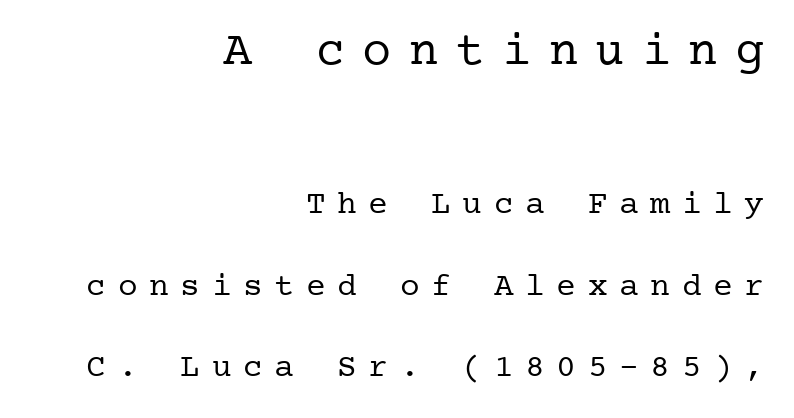
The image shows 49 px regular-weight serif type, upright; set right-aligned, loose line spacing (2.47x), unusually wide letter spacing (+0.35 em), not underlined; the first (top) block is 1.48x larger; low stroke contrast and a medium x-height.
